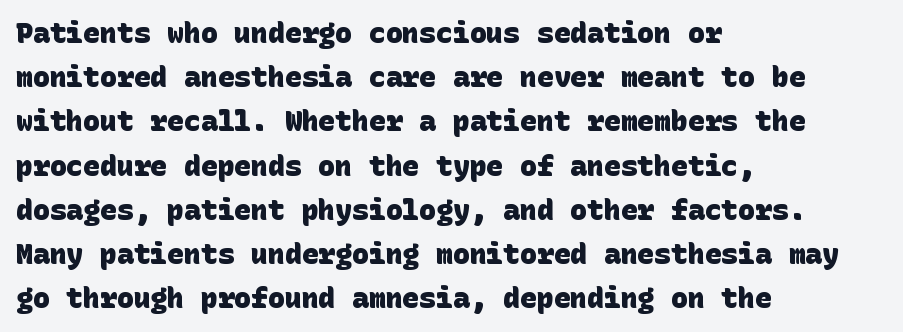
The image shows 28 px heavy sans-serif type; set left-aligned, normal line spacing (1.58x), normal letter spacing, not underlined; low stroke contrast and a large x-height.
